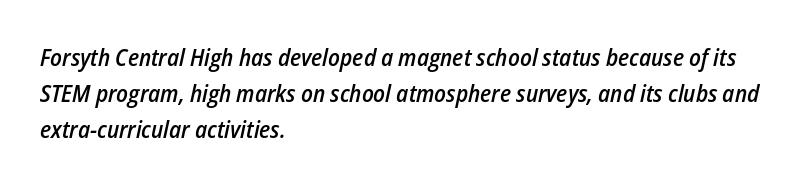
Q: Is the text bold? A: Semi-bold.
Q: Is the text italic (slanted)? A: Yes, it leans right by about 12 degrees.
Q: Is the text underlined? A: No.
Q: How is the paragraph aligned? A: Left-aligned.
Q: Is the spacing between letters normal or unusually wide? A: Normal.
Q: Is the spacing between lines tight, normal or loose? A: Normal.
